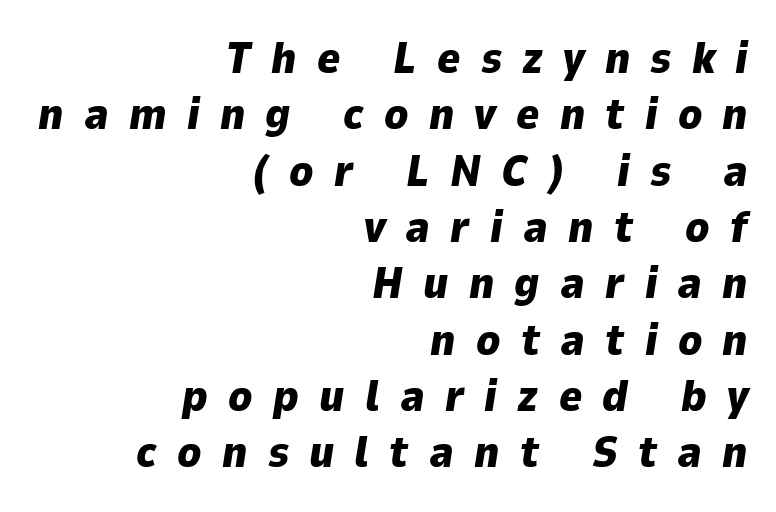
The image shows 44 px heavy type, italic (leaning right); set right-aligned, normal line spacing (1.28x), unusually wide letter spacing (+0.46 em), not underlined; low stroke contrast and a medium x-height.
